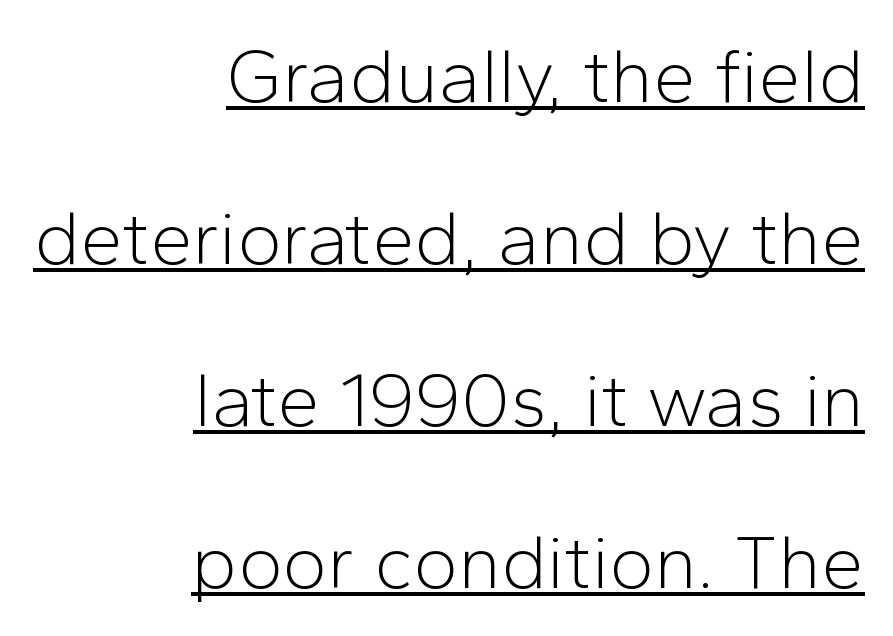
The image shows 76 px light sans-serif type, upright; set right-aligned, loose line spacing (2.13x), normal letter spacing, underlined; low stroke contrast and a medium x-height.
